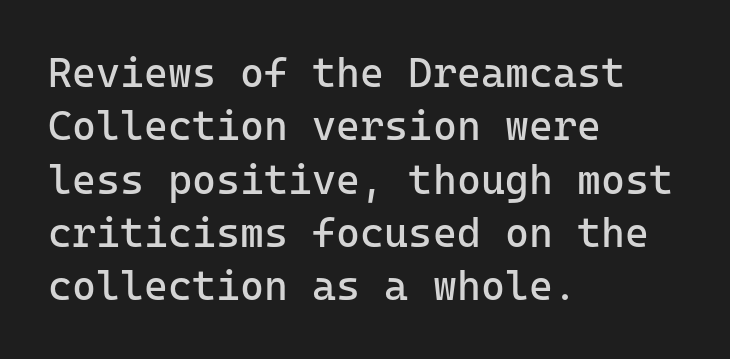
Q: Is the text bold? A: No.
Q: Is the text italic (slanted)? A: No, it is upright.
Q: Is the typeface a serif or a sans-serif typeface? A: Sans-serif.
Q: Is the text underlined? A: No.
Q: How is the paragraph aligned? A: Left-aligned.
Q: Is the spacing between letters normal or unusually wide? A: Normal.
Q: Is the spacing between lines tight, normal or loose? A: Normal.
Q: Width (condensed, normal, or wide)? A: Normal.
Q: Stroke contrast? A: Low.
Q: x-height? A: Medium.
Q: Monospaced? A: Yes.
